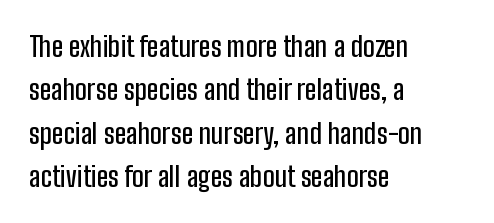
{"serif": "no", "italic": "no", "width": "condensed", "stroke_contrast": "low", "x_height": "medium", "monospaced": "no", "underline": "no", "align": "left", "line_spacing": "normal", "line_spacing_ratio": 1.55, "letter_spacing": "normal", "letter_spacing_em": 0.0, "glyph_px": 28}
